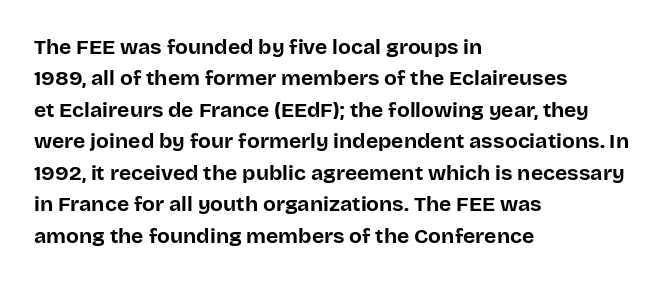
The image shows 21 px bold type, upright; set left-aligned, normal line spacing (1.5x), normal letter spacing, not underlined.
